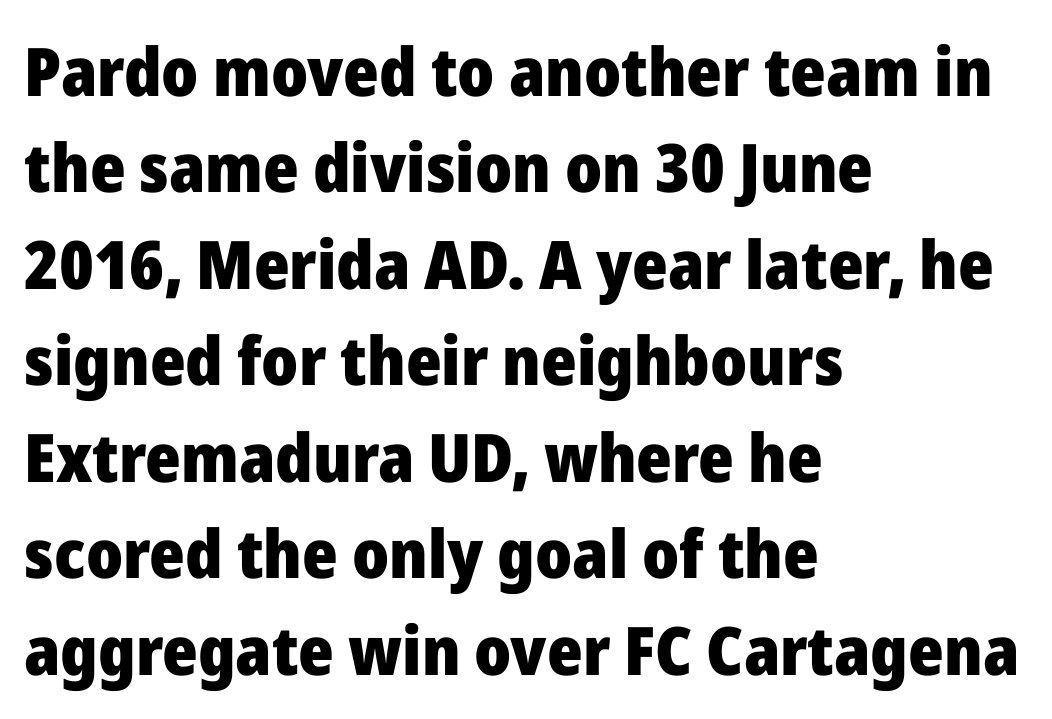
Q: Is the text bold? A: Yes.
Q: Is the text italic (slanted)? A: No, it is upright.
Q: Is the typeface a serif or a sans-serif typeface? A: Sans-serif.
Q: Is the text underlined? A: No.
Q: How is the paragraph aligned? A: Left-aligned.
Q: Is the spacing between letters normal or unusually wide? A: Normal.
Q: Is the spacing between lines tight, normal or loose? A: Normal.
Q: Width (condensed, normal, or wide)? A: Normal.
Q: Stroke contrast? A: Low.
Q: x-height? A: Medium.
Q: Monospaced? A: No.
